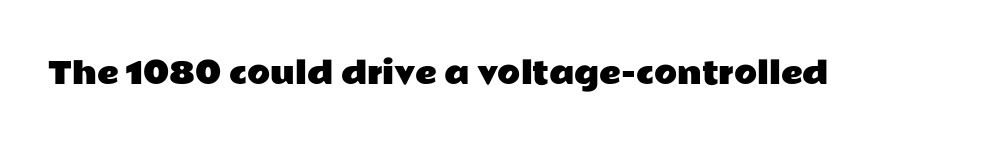
Q: Is the text italic (slanted)? A: No, it is upright.
Q: Is the typeface a serif or a sans-serif typeface? A: Sans-serif.
Q: Is the text underlined? A: No.
Q: Is the spacing between letters normal or unusually wide? A: Normal.
Q: Width (condensed, normal, or wide)? A: Wide.
Q: Stroke contrast? A: Low.
Q: x-height? A: Medium.
Q: Monospaced? A: No.
